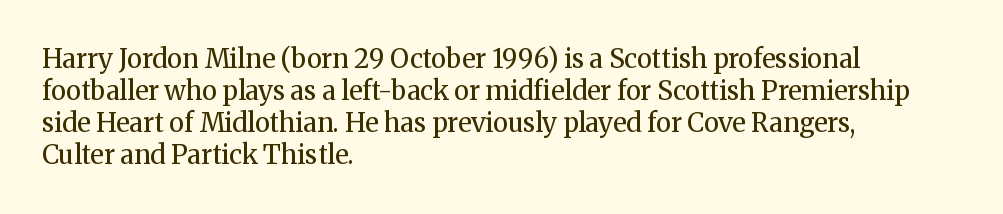
{"italic": "no", "bold": "no", "underline": "no", "align": "left", "line_spacing_ratio": 1.23, "letter_spacing": "normal", "letter_spacing_em": 0.0, "glyph_px": 26}
